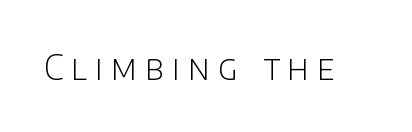
Q: Is the text bold? A: No.
Q: Is the text italic (slanted)? A: No, it is upright.
Q: Is the typeface a serif or a sans-serif typeface? A: Sans-serif.
Q: Is the text underlined? A: No.
Q: Is the spacing between letters normal or unusually wide? A: Unusually wide.
Q: Width (condensed, normal, or wide)? A: Normal.
Q: Stroke contrast? A: Low.
Q: x-height? A: Large.
Q: Monospaced? A: No.
